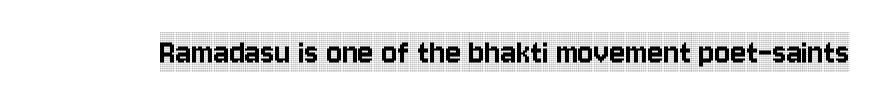
The image shows 37 px condensed serif type, upright; set normal letter spacing, not underlined; a large x-height.
